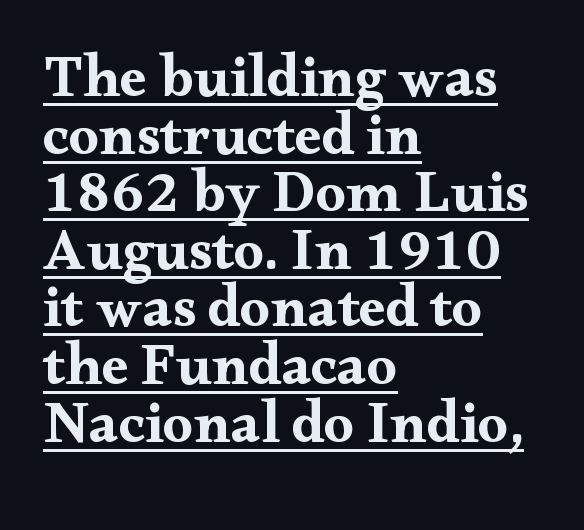
Q: Is the text bold? A: Yes.
Q: Is the text italic (slanted)? A: No, it is upright.
Q: Is the typeface a serif or a sans-serif typeface? A: Serif.
Q: Is the text underlined? A: Yes.
Q: How is the paragraph aligned? A: Left-aligned.
Q: Is the spacing between letters normal or unusually wide? A: Normal.
Q: Is the spacing between lines tight, normal or loose? A: Tight.
Q: Width (condensed, normal, or wide)? A: Wide.
Q: Stroke contrast? A: Medium.
Q: x-height? A: Small.
Q: Monospaced? A: No.
